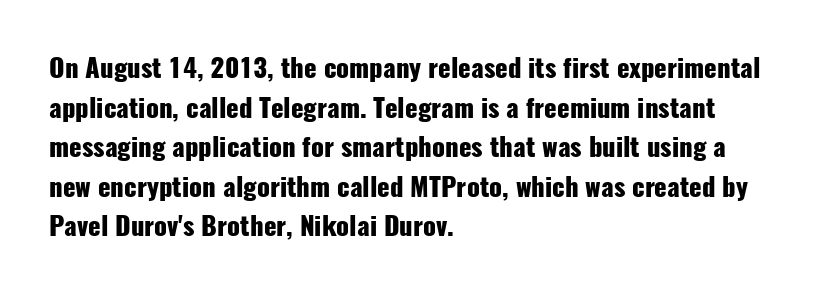
{"italic": "no", "bold": "yes", "underline": "no", "align": "left", "line_spacing": "normal", "line_spacing_ratio": 1.52, "letter_spacing": "normal", "letter_spacing_em": 0.0, "glyph_px": 26}
